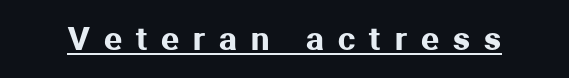
{"serif": "no", "italic": "no", "width": "normal", "stroke_contrast": "medium", "x_height": "medium", "monospaced": "no", "underline": "yes", "letter_spacing": "wide", "letter_spacing_em": 0.43, "glyph_px": 33}
